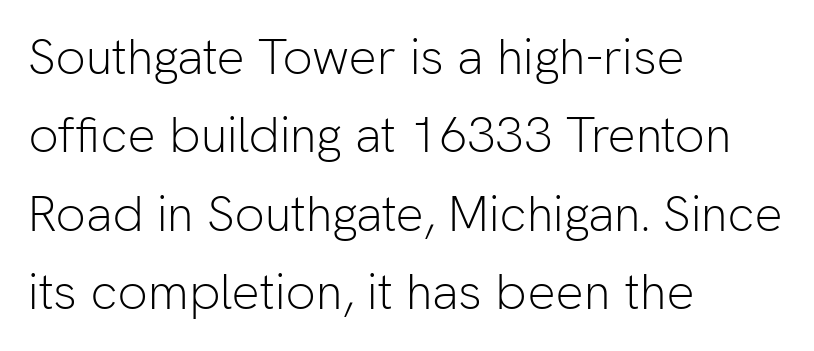
{"serif": "no", "italic": "no", "bold": "no", "weight": "light", "width": "normal", "stroke_contrast": "low", "x_height": "medium", "monospaced": "no", "underline": "no", "align": "left", "line_spacing": "normal", "line_spacing_ratio": 1.57, "letter_spacing": "normal", "letter_spacing_em": 0.0, "glyph_px": 50}
